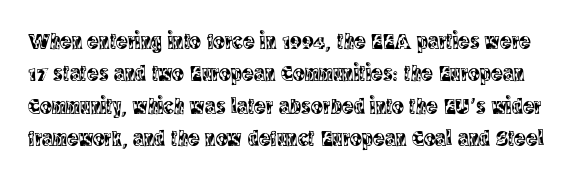
The image shows 22 px text type, upright; set normal line spacing (1.47x), normal letter spacing, not underlined.
